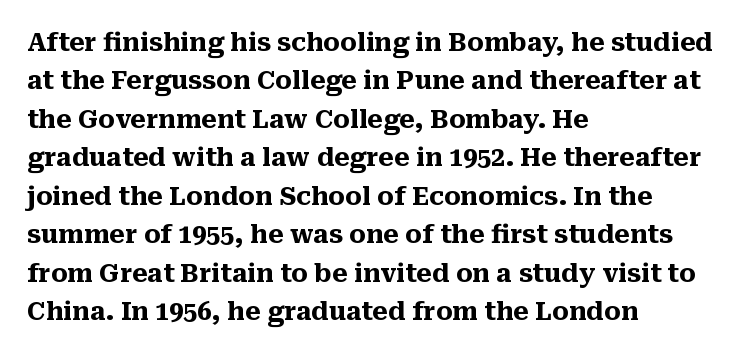
The image shows 25 px bold type, upright; set left-aligned, normal line spacing (1.54x), normal letter spacing, not underlined.
